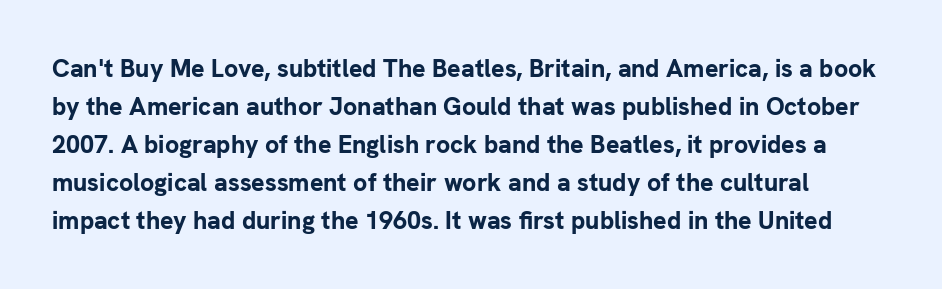
{"italic": "no", "bold": "yes", "underline": "no", "line_spacing": "normal", "line_spacing_ratio": 1.52, "letter_spacing": "normal", "letter_spacing_em": 0.0, "glyph_px": 25}
